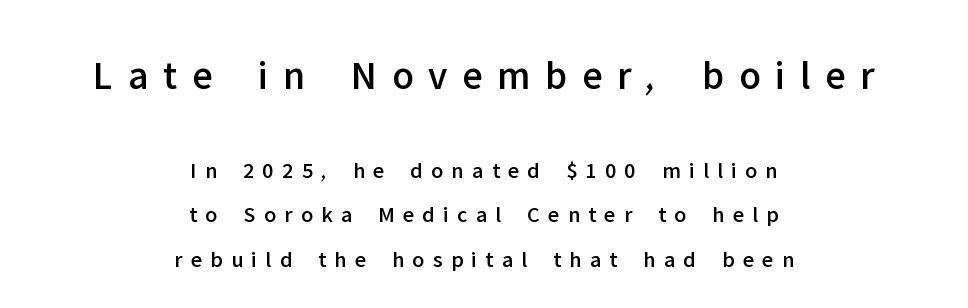
{"serif": "no", "italic": "no", "width": "normal", "stroke_contrast": "low", "x_height": "medium", "monospaced": "no", "underline": "no", "align": "center", "line_spacing": "loose", "line_spacing_ratio": 1.93, "letter_spacing": "wide", "letter_spacing_em": 0.36, "larger_block": "first", "size_ratio": 1.78, "glyph_px": 41}
